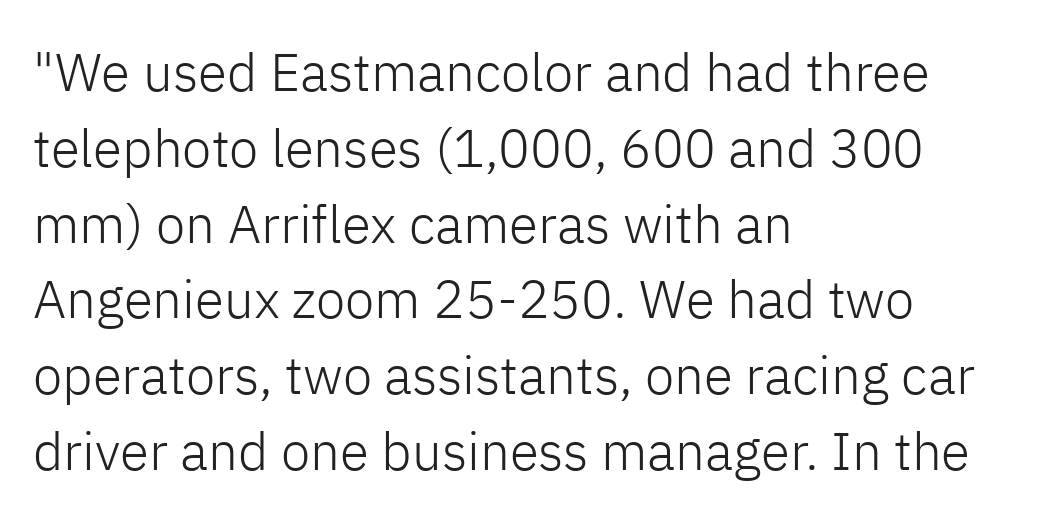
{"serif": "no", "italic": "no", "bold": "no", "weight": "light", "width": "normal", "stroke_contrast": "low", "x_height": "medium", "monospaced": "no", "underline": "no", "align": "left", "line_spacing": "normal", "line_spacing_ratio": 1.43, "letter_spacing": "normal", "letter_spacing_em": 0.0, "glyph_px": 53}
